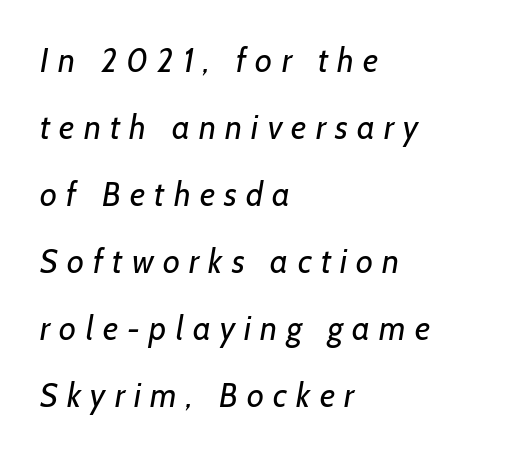
Q: Is the text bold? A: No.
Q: Is the typeface a serif or a sans-serif typeface? A: Sans-serif.
Q: Is the text underlined? A: No.
Q: How is the paragraph aligned? A: Left-aligned.
Q: Is the spacing between letters normal or unusually wide? A: Unusually wide.
Q: Is the spacing between lines tight, normal or loose? A: Loose.
Q: Width (condensed, normal, or wide)? A: Normal.
Q: Stroke contrast? A: Low.
Q: x-height? A: Medium.
Q: Monospaced? A: No.
